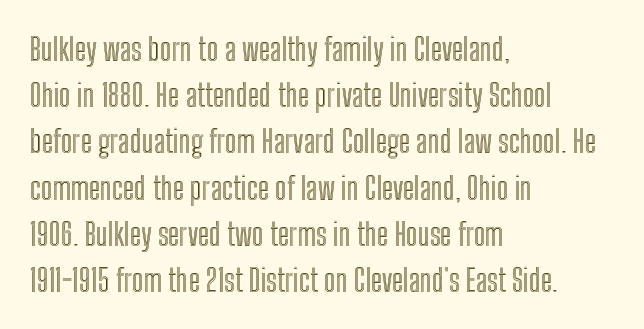
Line spacing here is normal. This rendering uses left alignment, leaving the right contour irregular. This sample has the flowing, uneven cadence of proportional lettering. Spacing between characters is what you'd get straight out of the box. Style check: upright.
